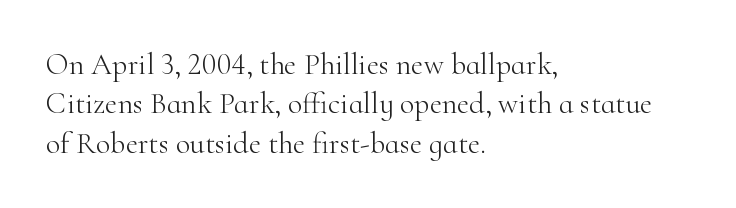
The image shows 30 px light serif type, upright; set left-aligned, normal line spacing (1.31x), normal letter spacing, not underlined; high stroke contrast and a small x-height.
